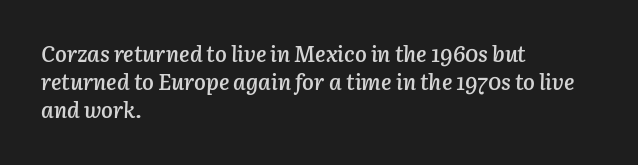
Q: Is the text bold? A: Semi-bold.
Q: Is the text italic (slanted)? A: Yes, it leans right by about 3 degrees.
Q: Is the text underlined? A: No.
Q: How is the paragraph aligned? A: Left-aligned.
Q: Is the spacing between letters normal or unusually wide? A: Normal.
Q: Is the spacing between lines tight, normal or loose? A: Normal.
